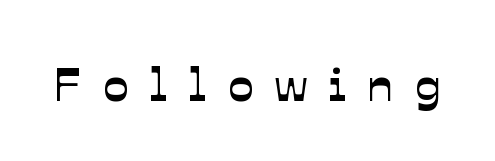
{"serif": "no", "width": "normal", "stroke_contrast": "low", "x_height": "medium", "monospaced": "no", "underline": "no", "letter_spacing": "wide", "letter_spacing_em": 0.46, "glyph_px": 47}
